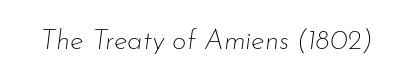
The image shows 28 px thin type, italic (leaning right); set normal letter spacing, not underlined; low stroke contrast and a small x-height.
